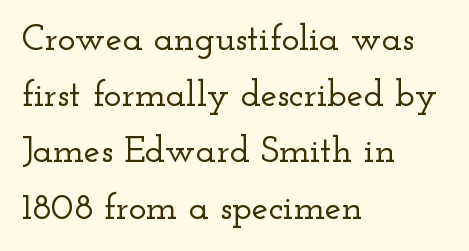
{"serif": "yes", "italic": "no", "width": "wide", "stroke_contrast": "low", "x_height": "small", "monospaced": "no", "underline": "no", "align": "left", "line_spacing": "normal", "line_spacing_ratio": 1.52, "letter_spacing": "normal", "letter_spacing_em": 0.0, "glyph_px": 37}
